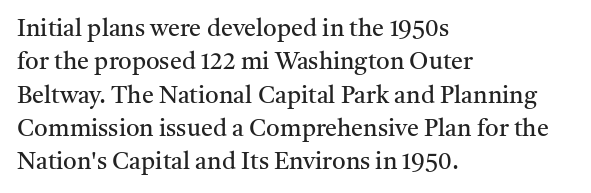
{"italic": "no", "bold": "no", "underline": "no", "align": "left", "line_spacing": "normal", "line_spacing_ratio": 1.39, "letter_spacing": "normal", "letter_spacing_em": 0.0, "glyph_px": 24}
